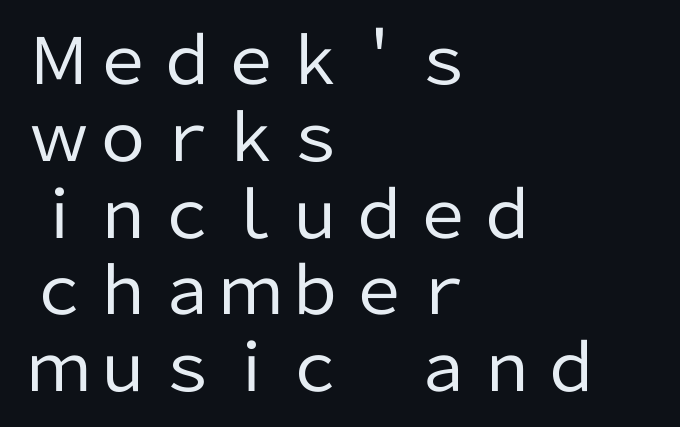
The image shows 64 px regular-weight sans-serif type, upright; set left-aligned, line spacing 1.2x, normal letter spacing, not underlined; low stroke contrast and a medium x-height.
